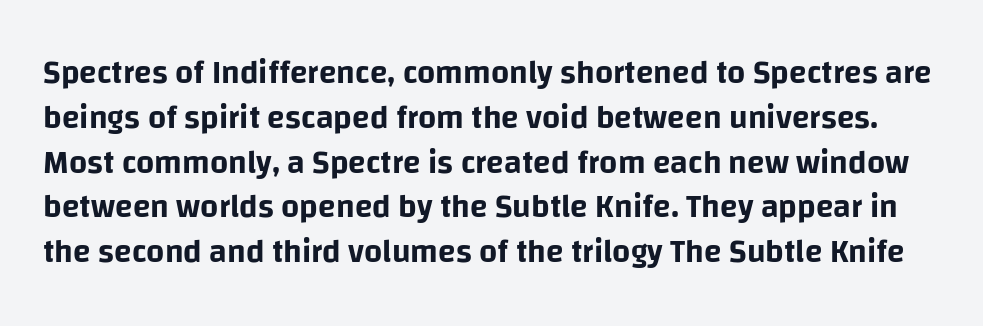
{"serif": "no", "italic": "no", "width": "normal", "stroke_contrast": "low", "x_height": "large", "monospaced": "no", "underline": "no", "line_spacing": "normal", "line_spacing_ratio": 1.4, "letter_spacing": "normal", "letter_spacing_em": 0.0, "glyph_px": 32}
